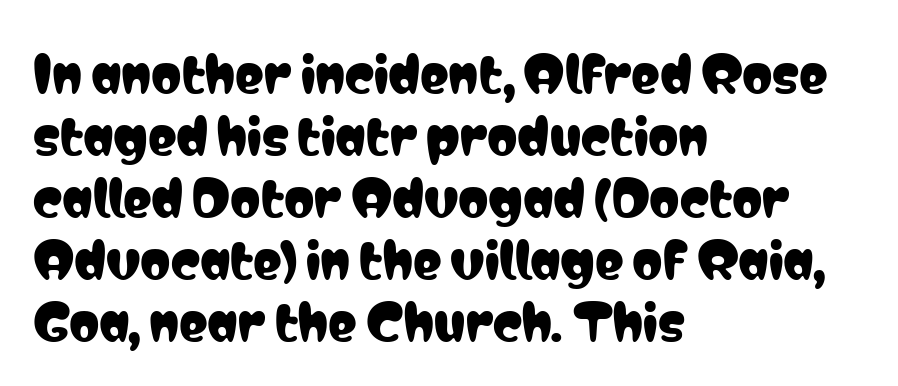
Rule under the text: the space is simply empty. The passage shown is typed in a proportional face where columns would drift. Italic: no, the glyphs are upright roman. Horizontal alignment here is leftward, the default for most running prose. Typographically, this falls in the sans-serif category. Regular leading.
